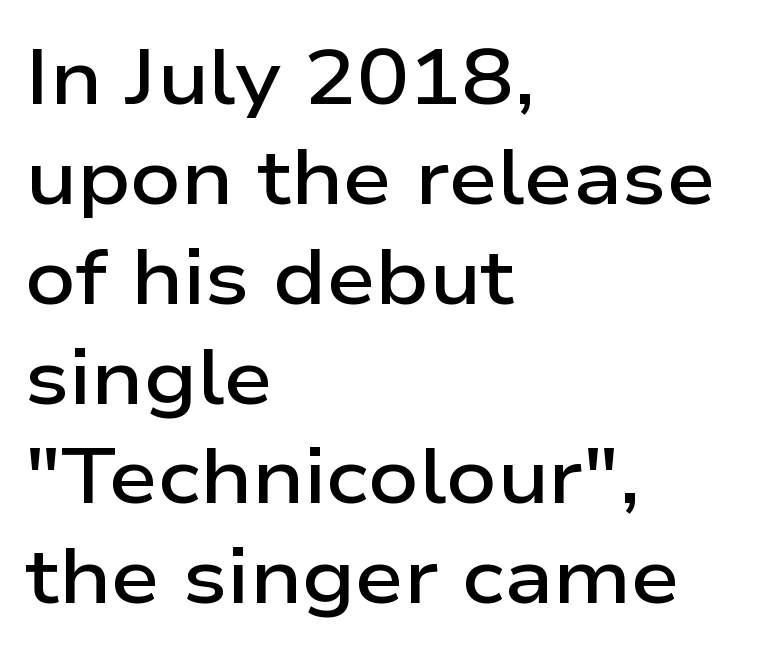
{"serif": "no", "italic": "no", "bold": "semi", "weight": "semibold", "width": "wide", "stroke_contrast": "low", "x_height": "medium", "monospaced": "no", "underline": "no", "align": "left", "line_spacing": "normal", "line_spacing_ratio": 1.28, "letter_spacing": "normal", "letter_spacing_em": 0.0, "glyph_px": 78}
